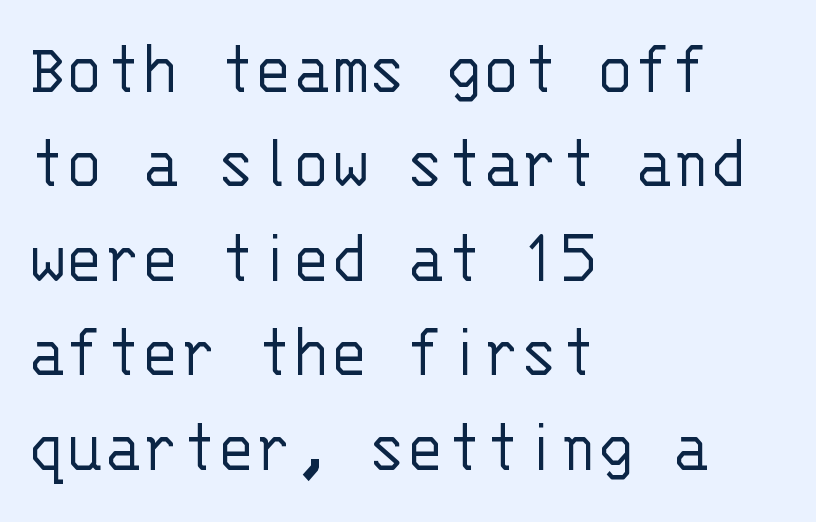
Q: Is the text bold? A: No.
Q: Is the text italic (slanted)? A: No, it is upright.
Q: Is the typeface a serif or a sans-serif typeface? A: Sans-serif.
Q: Is the text underlined? A: No.
Q: How is the paragraph aligned? A: Left-aligned.
Q: Is the spacing between letters normal or unusually wide? A: Normal.
Q: Width (condensed, normal, or wide)? A: Normal.
Q: Stroke contrast? A: Low.
Q: x-height? A: Large.
Q: Monospaced? A: Yes.
